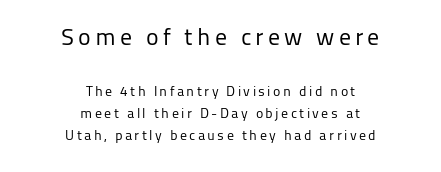
{"italic": "no", "bold": "no", "underline": "no", "align": "center", "line_spacing": "normal", "line_spacing_ratio": 1.6, "larger_block": "first", "size_ratio": 1.71, "glyph_px": 24}
